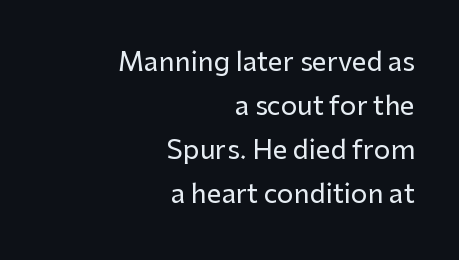
{"italic": "no", "underline": "no", "align": "right", "line_spacing": "normal", "line_spacing_ratio": 1.69, "letter_spacing": "normal", "letter_spacing_em": 0.0, "glyph_px": 26}
